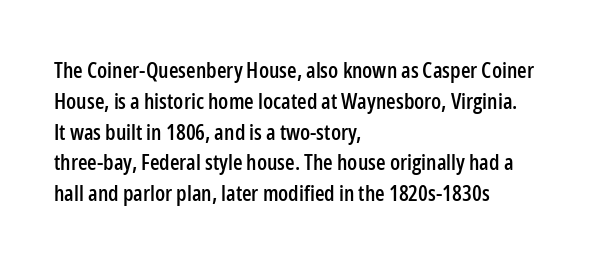
Q: Is the text italic (slanted)? A: No, it is upright.
Q: Is the text underlined? A: No.
Q: How is the paragraph aligned? A: Left-aligned.
Q: Is the spacing between letters normal or unusually wide? A: Normal.
Q: Is the spacing between lines tight, normal or loose? A: Normal.
